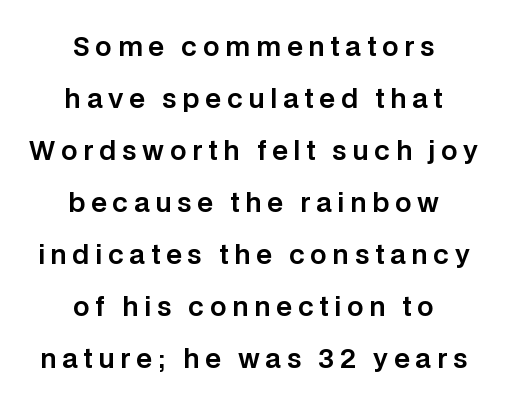
{"italic": "no", "underline": "no", "align": "center", "line_spacing": "loose", "line_spacing_ratio": 2.0, "letter_spacing": "wide", "letter_spacing_em": 0.22, "glyph_px": 26}
